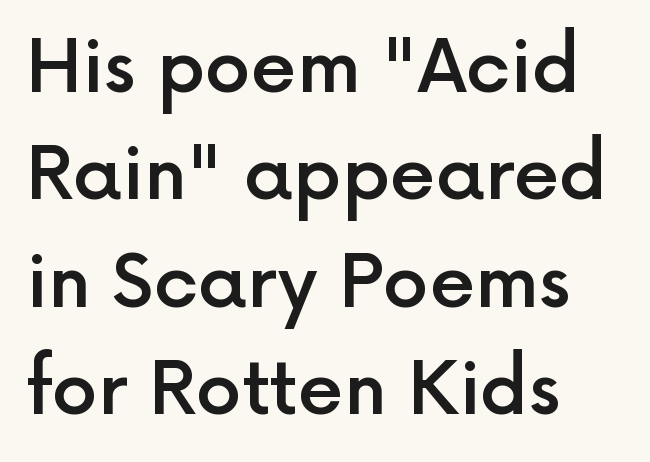
{"serif": "no", "italic": "no", "bold": "semi", "weight": "semibold", "width": "normal", "x_height": "medium", "monospaced": "no", "underline": "no", "align": "left", "line_spacing": "normal", "line_spacing_ratio": 1.47, "letter_spacing": "normal", "letter_spacing_em": 0.0, "glyph_px": 73}
